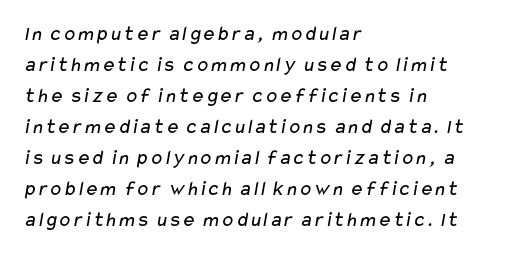
The paragraph shown leans on its left margin. Short note: letters normally spaced. A bare baseline throughout the passage. Is there much room between lines? A standard amount, neither cramped nor airy. Think standard paragraph weight, or any step lighter than that.
